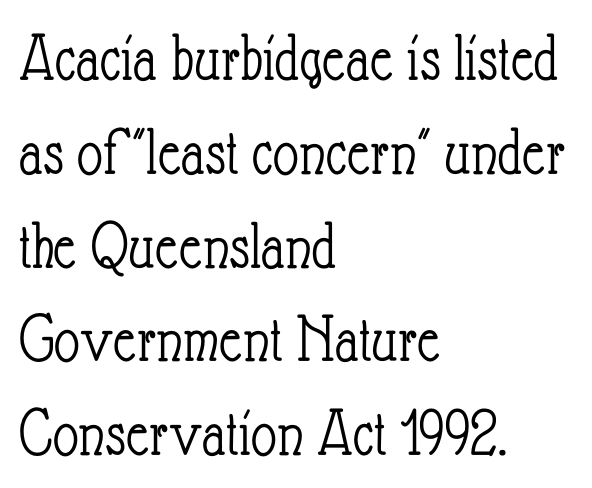
Q: Is the text bold? A: No.
Q: Is the text italic (slanted)? A: No, it is upright.
Q: Is the text underlined? A: No.
Q: How is the paragraph aligned? A: Left-aligned.
Q: Is the spacing between letters normal or unusually wide? A: Normal.
Q: Is the spacing between lines tight, normal or loose? A: Normal.
Q: Width (condensed, normal, or wide)? A: Condensed.
Q: Stroke contrast? A: Low.
Q: x-height? A: Small.
Q: Monospaced? A: No.
